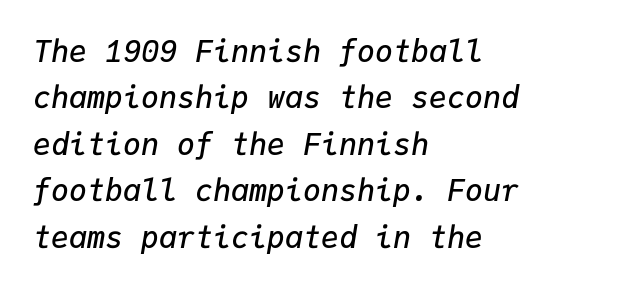
There's an unmistakable incline to the writing here. Every character here occupies the same horizontal width, giving the sample a typewriter-like rhythm. The tracking reads as untouched default to a designer's eye. The line-height multiplier appears to be the usual default. Short and long lines alike share a common starting point at left. The words here are not underlined.
